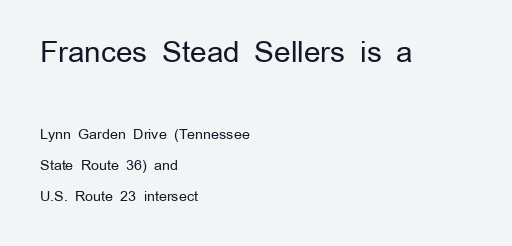
{"serif": "no", "italic": "no", "bold": "no", "weight": "regular", "width": "normal", "stroke_contrast": "low", "x_height": "medium", "monospaced": "no", "underline": "no", "align": "left", "line_spacing": "loose", "line_spacing_ratio": 2.23, "letter_spacing": "normal", "letter_spacing_em": 0.0, "larger_block": "first", "size_ratio": 2.07, "glyph_px": 29}
